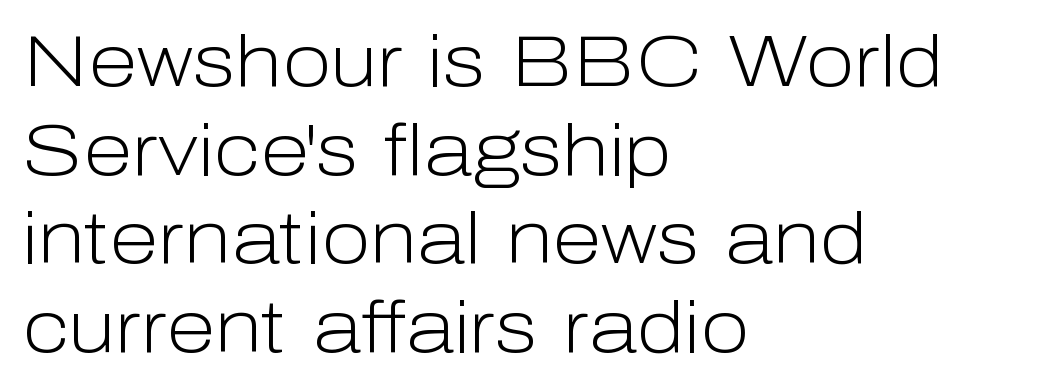
The image shows 72 px light sans-serif type, upright; set left-aligned, line spacing 1.23x, normal letter spacing, not underlined; low stroke contrast and a medium x-height.
